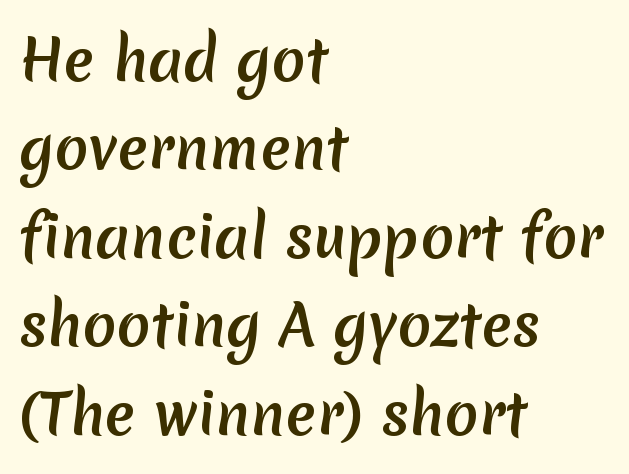
Q: Is the typeface a serif or a sans-serif typeface? A: Sans-serif.
Q: Is the text underlined? A: No.
Q: How is the paragraph aligned? A: Left-aligned.
Q: Is the spacing between letters normal or unusually wide? A: Normal.
Q: Is the spacing between lines tight, normal or loose? A: Normal.
Q: Width (condensed, normal, or wide)? A: Normal.
Q: Stroke contrast? A: Medium.
Q: x-height? A: Medium.
Q: Monospaced? A: No.
